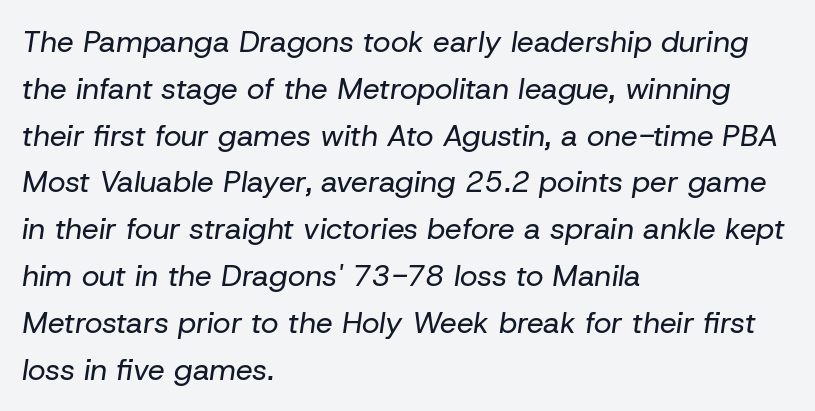
The image shows 30 px regular-weight type, italic (leaning right); set left-aligned, normal line spacing (1.56x), normal letter spacing, not underlined; low stroke contrast and a medium x-height.
